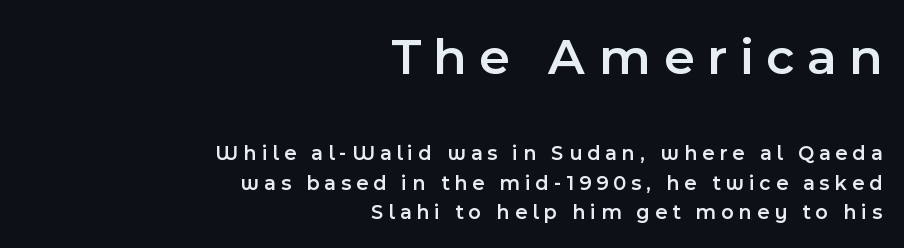
Q: Is the text bold? A: Semi-bold.
Q: Is the text italic (slanted)? A: No, it is upright.
Q: Is the typeface a serif or a sans-serif typeface? A: Sans-serif.
Q: Is the text underlined? A: No.
Q: How is the paragraph aligned? A: Right-aligned.
Q: Is the spacing between letters normal or unusually wide? A: Unusually wide.
Q: Is the spacing between lines tight, normal or loose? A: Normal.
Q: Which block of text is set in a larger size, the first (top) or the second (bottom)? A: The first (top) one.
Q: Width (condensed, normal, or wide)? A: Normal.
Q: x-height? A: Medium.
Q: Monospaced? A: No.
